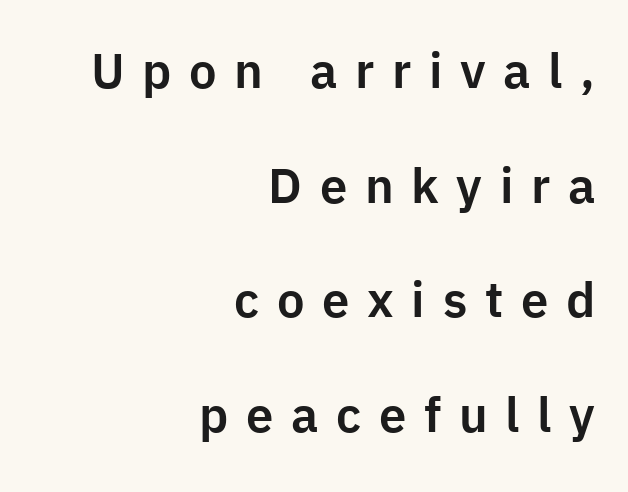
The image shows 49 px sans-serif type, upright; set right-aligned, loose line spacing (2.34x), unusually wide letter spacing (+0.36 em), not underlined; low stroke contrast and a medium x-height.
